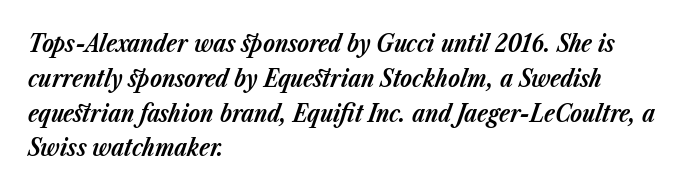
{"italic": "yes", "lean": "right", "slant_degrees": 23, "bold": "yes", "underline": "no", "align": "left", "line_spacing": "normal", "line_spacing_ratio": 1.45, "letter_spacing": "normal", "letter_spacing_em": 0.0, "glyph_px": 24}
